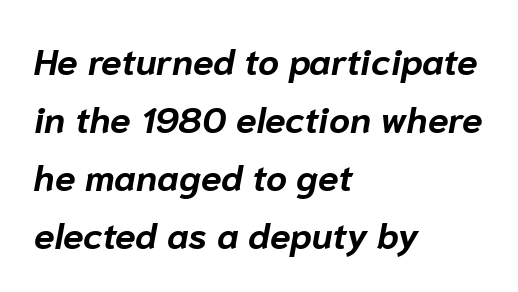
Q: Is the text bold? A: Yes.
Q: Is the text italic (slanted)? A: Yes, it leans right by about 10 degrees.
Q: Is the text underlined? A: No.
Q: How is the paragraph aligned? A: Left-aligned.
Q: Is the spacing between letters normal or unusually wide? A: Normal.
Q: Is the spacing between lines tight, normal or loose? A: Normal.
Q: Width (condensed, normal, or wide)? A: Normal.
Q: Stroke contrast? A: Low.
Q: x-height? A: Medium.
Q: Monospaced? A: No.
